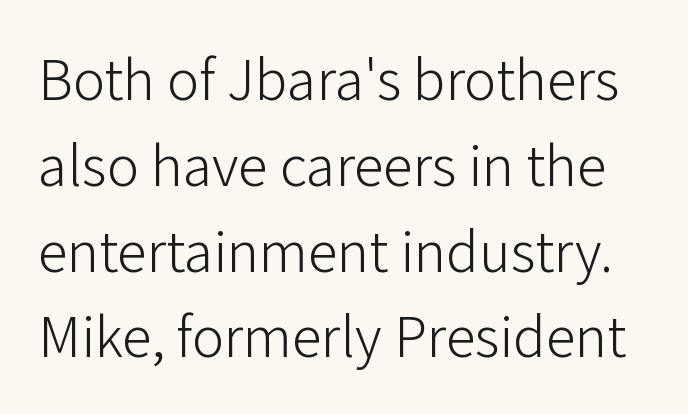
The image shows 60 px light sans-serif type, upright; set normal line spacing (1.43x), normal letter spacing, not underlined; low stroke contrast and a medium x-height.
